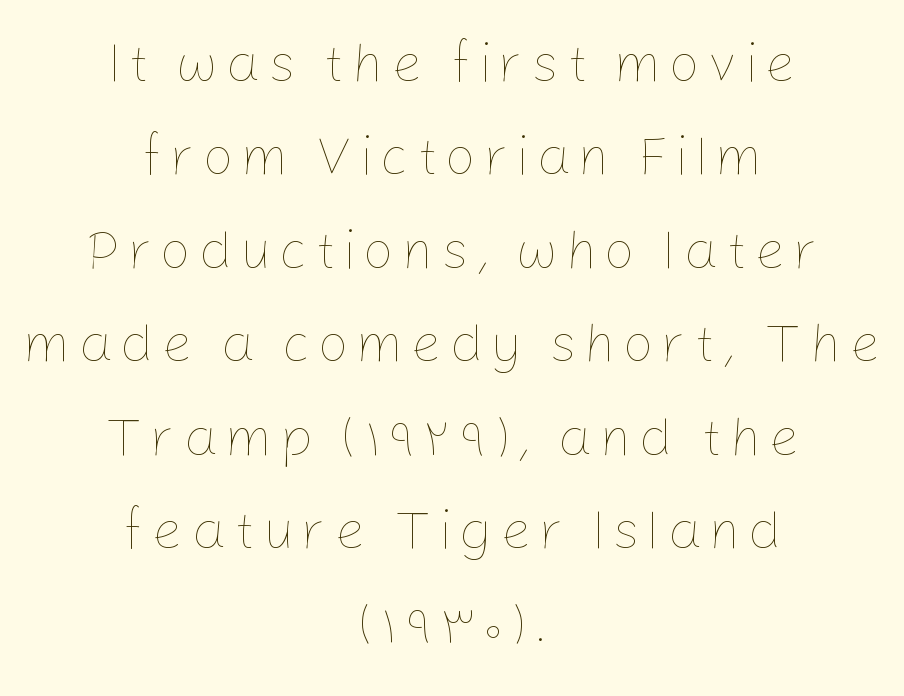
Q: Is the text bold? A: No.
Q: Is the text italic (slanted)? A: No, it is upright.
Q: Is the text underlined? A: No.
Q: How is the paragraph aligned? A: Centered.
Q: Is the spacing between lines tight, normal or loose? A: Normal.
Q: Width (condensed, normal, or wide)? A: Normal.
Q: Stroke contrast? A: Low.
Q: x-height? A: Medium.
Q: Monospaced? A: No.
